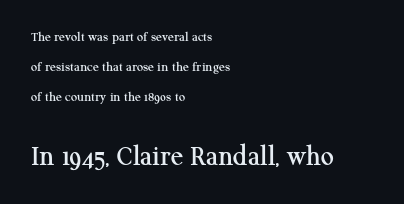
The font's upright variant was chosen for this text. Does extra space separate the letters? No, they use regular spacing. The typesetter chose a ragged-right arrangement here. Rows of type keep a wide berth in the vertical direction. Yep, those are serifs on the letters.
